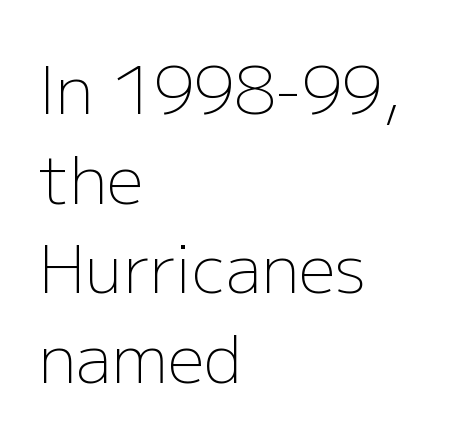
Q: Is the text bold? A: No.
Q: Is the text italic (slanted)? A: No, it is upright.
Q: Is the typeface a serif or a sans-serif typeface? A: Sans-serif.
Q: Is the text underlined? A: No.
Q: How is the paragraph aligned? A: Left-aligned.
Q: Is the spacing between letters normal or unusually wide? A: Normal.
Q: Is the spacing between lines tight, normal or loose? A: Normal.
Q: Width (condensed, normal, or wide)? A: Normal.
Q: Stroke contrast? A: Low.
Q: x-height? A: Medium.
Q: Monospaced? A: No.
